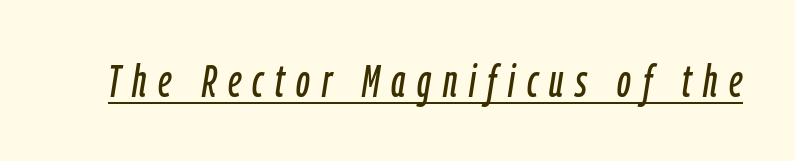
Q: Is the text italic (slanted)? A: Yes, it leans right by about 9 degrees.
Q: Is the text underlined? A: Yes.
Q: Is the spacing between letters normal or unusually wide? A: Unusually wide.
Q: Width (condensed, normal, or wide)? A: Condensed.
Q: Stroke contrast? A: Low.
Q: x-height? A: Medium.
Q: Monospaced? A: No.
